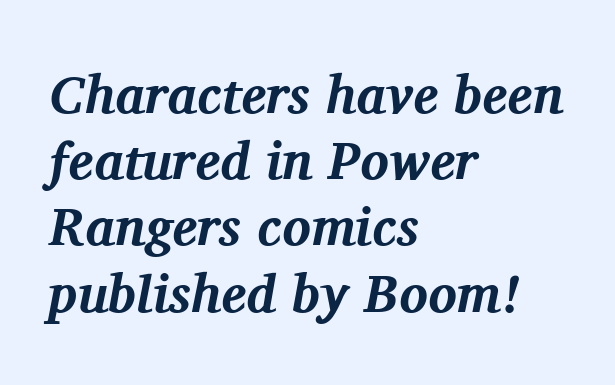
{"serif": "yes", "italic": "yes", "lean": "right", "slant_degrees": 11, "bold": "yes", "weight": "bold", "width": "normal", "stroke_contrast": "medium", "x_height": "medium", "monospaced": "no", "underline": "no", "align": "left", "line_spacing": "normal", "line_spacing_ratio": 1.25, "letter_spacing": "normal", "letter_spacing_em": 0.0, "glyph_px": 53}
